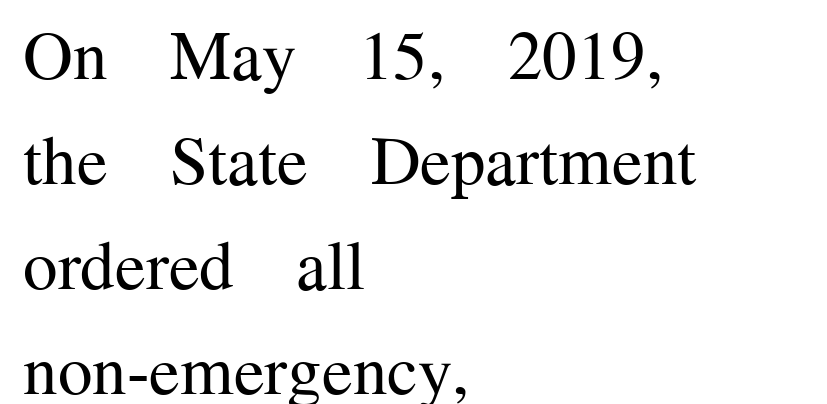
Q: Is the text bold? A: No.
Q: Is the text italic (slanted)? A: No, it is upright.
Q: Is the typeface a serif or a sans-serif typeface? A: Serif.
Q: Is the text underlined? A: No.
Q: How is the paragraph aligned? A: Left-aligned.
Q: Is the spacing between letters normal or unusually wide? A: Normal.
Q: Is the spacing between lines tight, normal or loose? A: Normal.
Q: Width (condensed, normal, or wide)? A: Normal.
Q: Stroke contrast? A: Medium.
Q: x-height? A: Medium.
Q: Monospaced? A: No.
